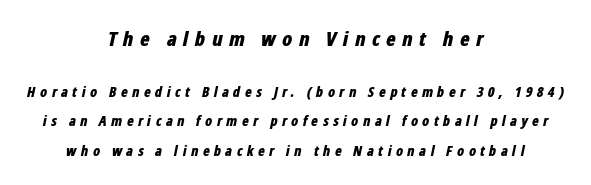
Anything drawn beneath the words? Only blank space. Honestly, the letter spacing is so wide it's the main thing you notice. Chunky letters — that's bold for sure. The passage shown leans; its letterforms are oblique. The upper block of text is set noticeably larger than the block beneath it.
